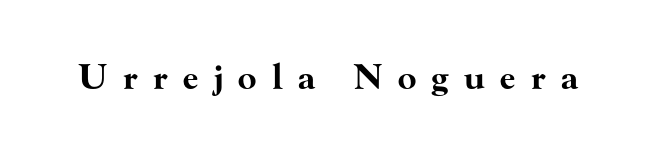
Q: Is the text bold? A: Yes.
Q: Is the text italic (slanted)? A: No, it is upright.
Q: Is the typeface a serif or a sans-serif typeface? A: Serif.
Q: Is the text underlined? A: No.
Q: Is the spacing between letters normal or unusually wide? A: Unusually wide.
Q: Width (condensed, normal, or wide)? A: Wide.
Q: Stroke contrast? A: High.
Q: x-height? A: Small.
Q: Monospaced? A: No.
